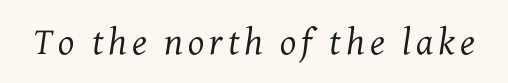
These lines are rendered in a variable-pitch font. Are there feet on the stems? There are — it's a serif. Compared with ordinary roman type, these characters are visibly tilted. The glyphs are unaccompanied by any horizontal stroke below them.
